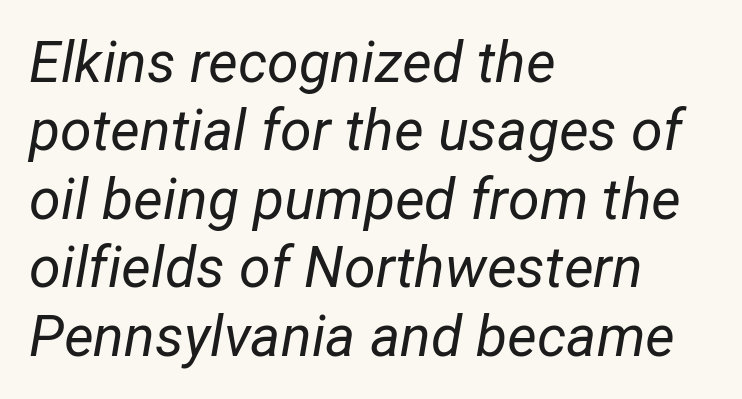
Q: Is the text bold? A: No.
Q: Is the text italic (slanted)? A: Yes, it leans right by about 12 degrees.
Q: Is the text underlined? A: No.
Q: How is the paragraph aligned? A: Left-aligned.
Q: Is the spacing between letters normal or unusually wide? A: Normal.
Q: Width (condensed, normal, or wide)? A: Normal.
Q: Stroke contrast? A: Low.
Q: x-height? A: Medium.
Q: Monospaced? A: No.
